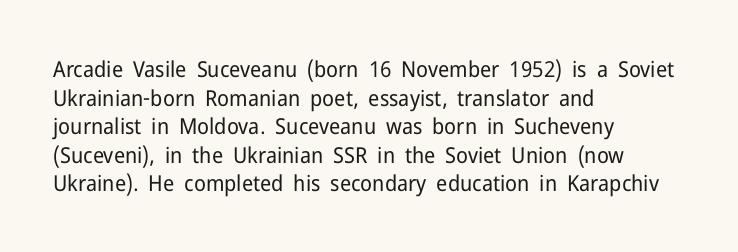
Check the space under the baseline: it is left empty. Characters follow at the spacing the type designer built in. These glyphs show unthickened strokes, regular width or finer. This is the regular roman posture of the typeface. A typesetter would call this leading conventional body-copy spacing. The compositor pushed each line to the left boundary.
